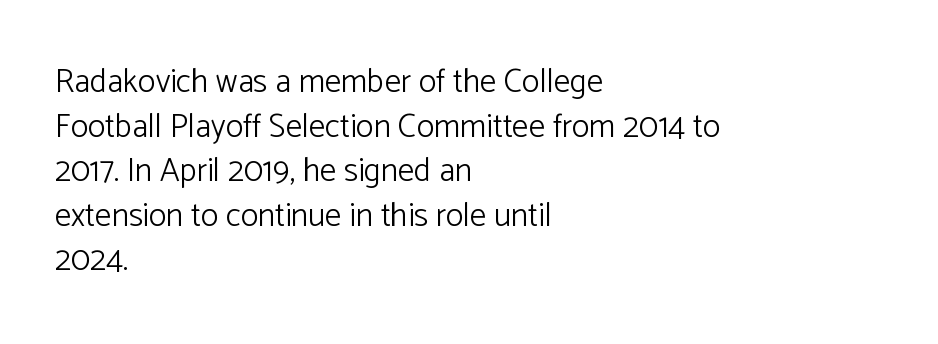
Style check: upright. A typesetter would call this leading conventional body-copy spacing. Is the type heavy? It reads as light-to-regular instead. Does the type have serifs? No, each stem ends abruptly. Compared with typical body copy, the letter spacing here is the same. The paragraph has a hard left edge and a soft right edge.
